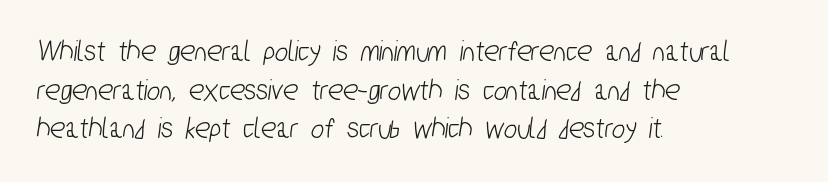
{"serif": "no", "width": "condensed", "stroke_contrast": "low", "x_height": "medium", "monospaced": "no", "underline": "no", "align": "left", "line_spacing": "normal", "line_spacing_ratio": 1.25, "letter_spacing": "normal", "letter_spacing_em": 0.0, "glyph_px": 31}
